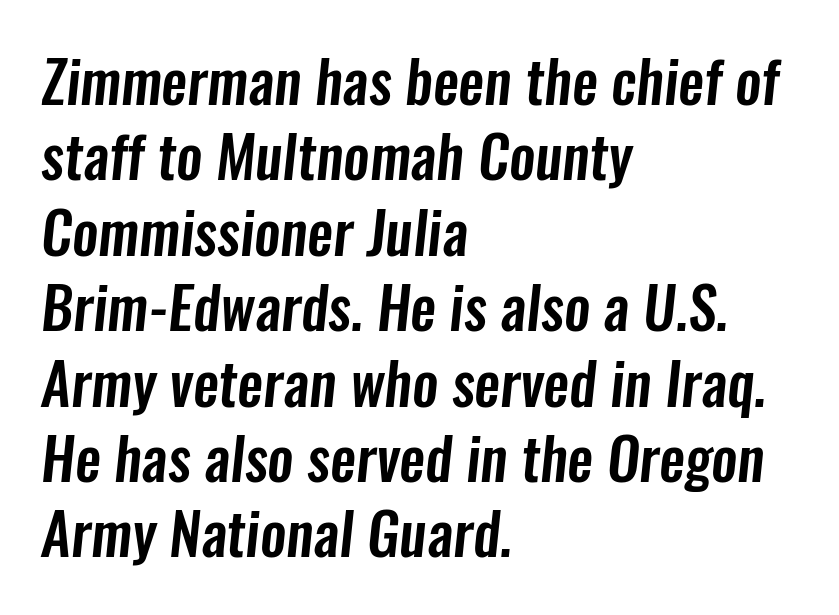
Rows of type keep a routine distance in the vertical direction. Nope, no serifs anywhere on these letters. Each row of text sits above clean, open space. Is the letter spacing exaggerated? No — it looks like the ordinary default. The passage is arranged the way most books set body copy — flush left.
